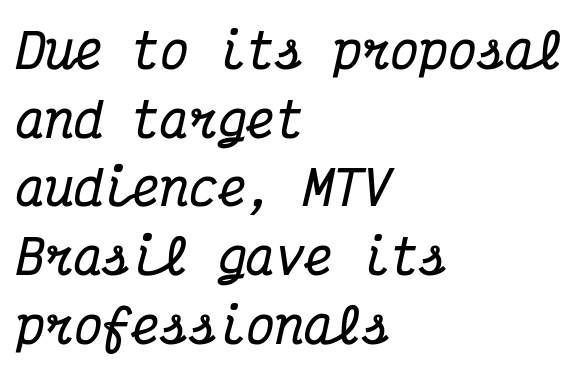
{"serif": "yes", "italic": "yes", "lean": "right", "slant_degrees": 12, "bold": "yes", "weight": "bold", "width": "condensed", "stroke_contrast": "medium", "x_height": "medium", "monospaced": "yes", "underline": "no", "align": "left", "line_spacing": "normal", "line_spacing_ratio": 1.43, "letter_spacing": "normal", "letter_spacing_em": 0.0, "glyph_px": 48}
